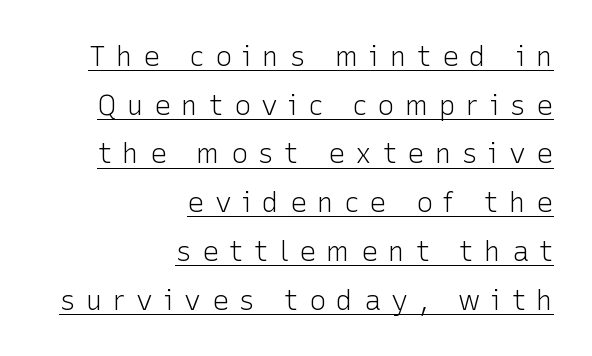
In designer terms, the underline attribute is active on this setting. Looks like regular typesetting: each glyph gets only the width it needs. Italic: no, the glyphs are upright roman. The lines in this sample share a right terminus and differ only in where they begin. Between one letter and the next there's a generous, obvious gap.
